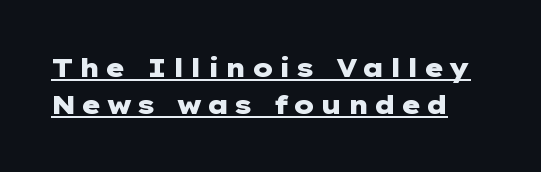
Q: Is the text bold? A: Yes.
Q: Is the text italic (slanted)? A: No, it is upright.
Q: Is the text underlined? A: Yes.
Q: Is the spacing between lines tight, normal or loose? A: Normal.
